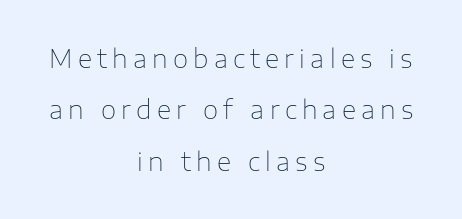
Q: Is the text bold? A: No.
Q: Is the text italic (slanted)? A: No, it is upright.
Q: Is the text underlined? A: No.
Q: How is the paragraph aligned? A: Centered.
Q: Is the spacing between letters normal or unusually wide? A: Unusually wide.
Q: Is the spacing between lines tight, normal or loose? A: Loose.
